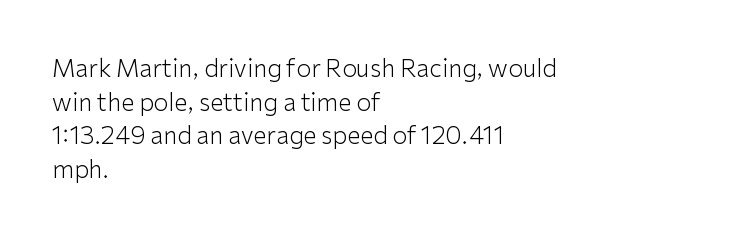
Q: Is the text bold? A: No.
Q: Is the text italic (slanted)? A: No, it is upright.
Q: Is the text underlined? A: No.
Q: How is the paragraph aligned? A: Left-aligned.
Q: Is the spacing between letters normal or unusually wide? A: Normal.
Q: Is the spacing between lines tight, normal or loose? A: Normal.
